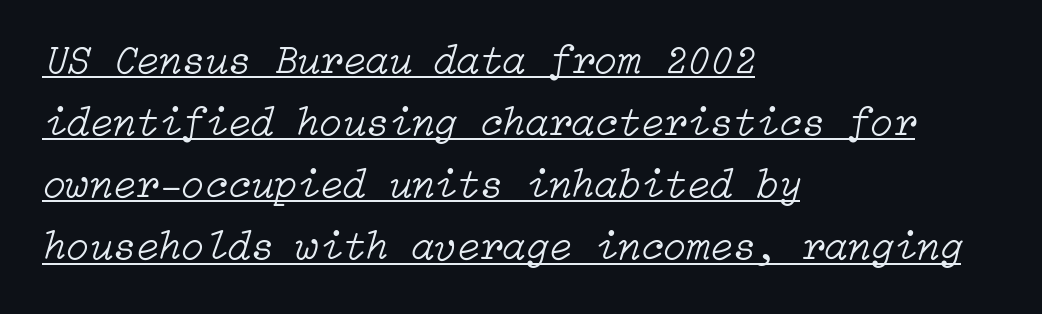
Q: Is the text bold? A: No.
Q: Is the text italic (slanted)? A: Yes, it leans right by about 15 degrees.
Q: Is the text underlined? A: Yes.
Q: How is the paragraph aligned? A: Left-aligned.
Q: Is the spacing between letters normal or unusually wide? A: Normal.
Q: Is the spacing between lines tight, normal or loose? A: Normal.
Q: Width (condensed, normal, or wide)? A: Normal.
Q: Stroke contrast? A: Low.
Q: x-height? A: Medium.
